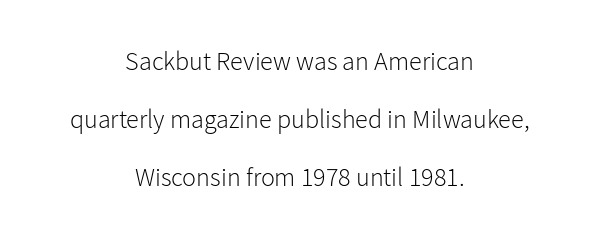
Q: Is the text bold? A: No.
Q: Is the text italic (slanted)? A: No, it is upright.
Q: Is the text underlined? A: No.
Q: How is the paragraph aligned? A: Centered.
Q: Is the spacing between letters normal or unusually wide? A: Normal.
Q: Is the spacing between lines tight, normal or loose? A: Loose.
